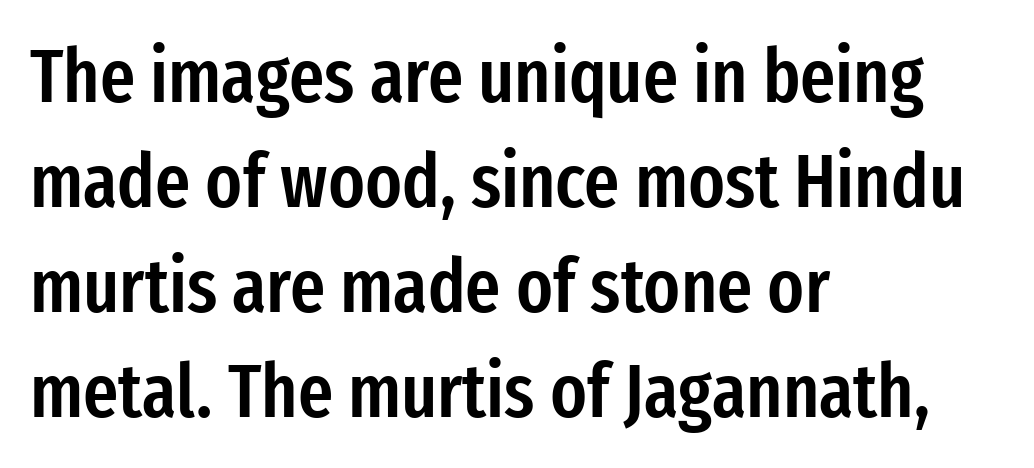
Q: Is the text bold? A: Semi-bold.
Q: Is the text italic (slanted)? A: No, it is upright.
Q: Is the typeface a serif or a sans-serif typeface? A: Sans-serif.
Q: Is the text underlined? A: No.
Q: How is the paragraph aligned? A: Left-aligned.
Q: Is the spacing between letters normal or unusually wide? A: Normal.
Q: Is the spacing between lines tight, normal or loose? A: Normal.
Q: Width (condensed, normal, or wide)? A: Condensed.
Q: Stroke contrast? A: Low.
Q: x-height? A: Medium.
Q: Monospaced? A: No.
